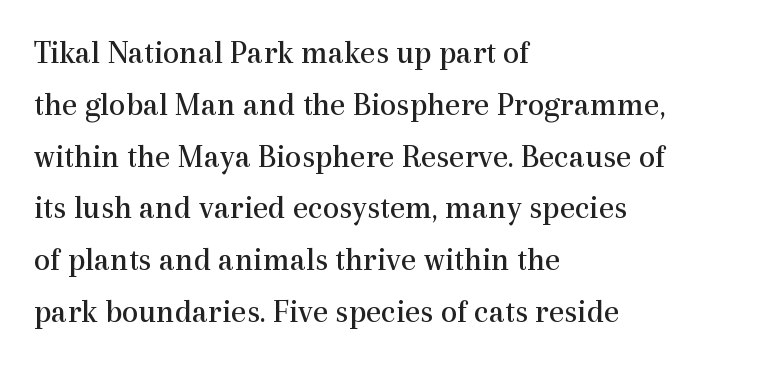
{"serif": "yes", "italic": "no", "bold": "no", "weight": "regular", "width": "normal", "x_height": "medium", "monospaced": "no", "underline": "no", "align": "left", "line_spacing": "normal", "line_spacing_ratio": 1.57, "letter_spacing": "normal", "letter_spacing_em": 0.0, "glyph_px": 33}
